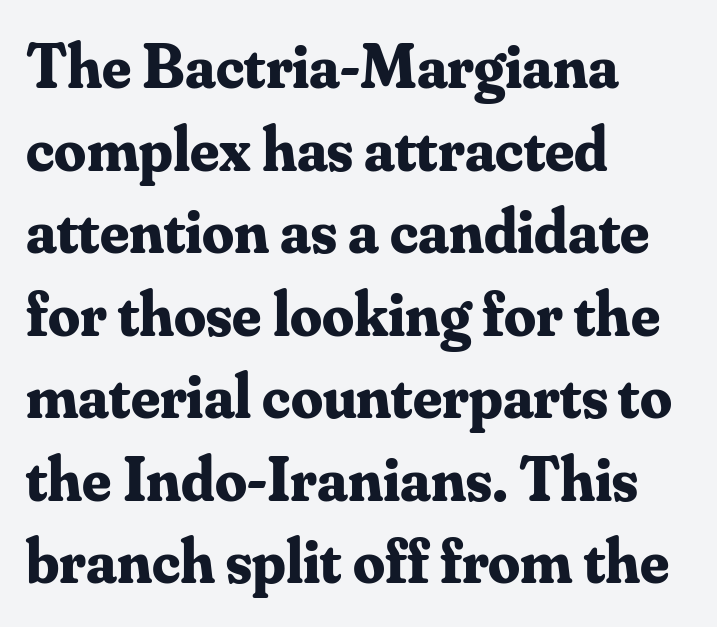
{"serif": "yes", "italic": "no", "bold": "yes", "weight": "bold", "width": "normal", "stroke_contrast": "medium", "x_height": "small", "monospaced": "no", "underline": "no", "align": "left", "line_spacing": "normal", "line_spacing_ratio": 1.31, "letter_spacing": "normal", "letter_spacing_em": 0.0, "glyph_px": 63}
